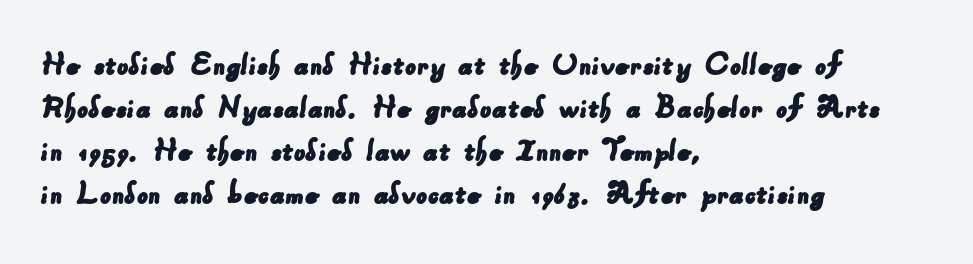
The words here are not underlined. Observe the ordinary spacing: letters are neighbours, not strangers. Check where the strokes stop: nothing finishes them off — pure sans. Spacing verdict: proportional, widths tailored to each character. Typeset ragged right — the left edge is the straight one.
